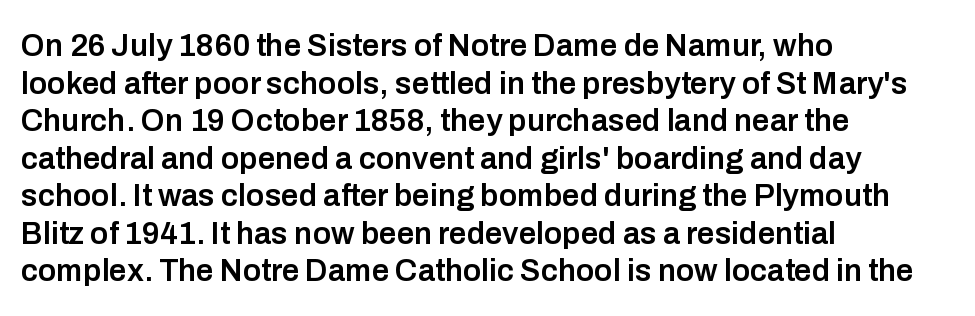
Compared with typical body copy, the letter spacing here is the same. The letters advance in unequal steps, a hallmark of proportional type. The typography opts for an upright posture over an oblique one. A clean baseline with only descenders dipping below it. A bit beefed up — I'd call it semibold rather than bold. Does the type have serifs? No, each stem ends abruptly.
